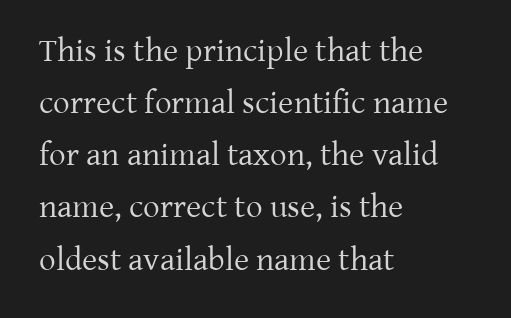
The image shows 33 px regular-weight serif type, upright; set left-aligned, normal line spacing (1.58x), normal letter spacing, not underlined; low stroke contrast and a medium x-height.
